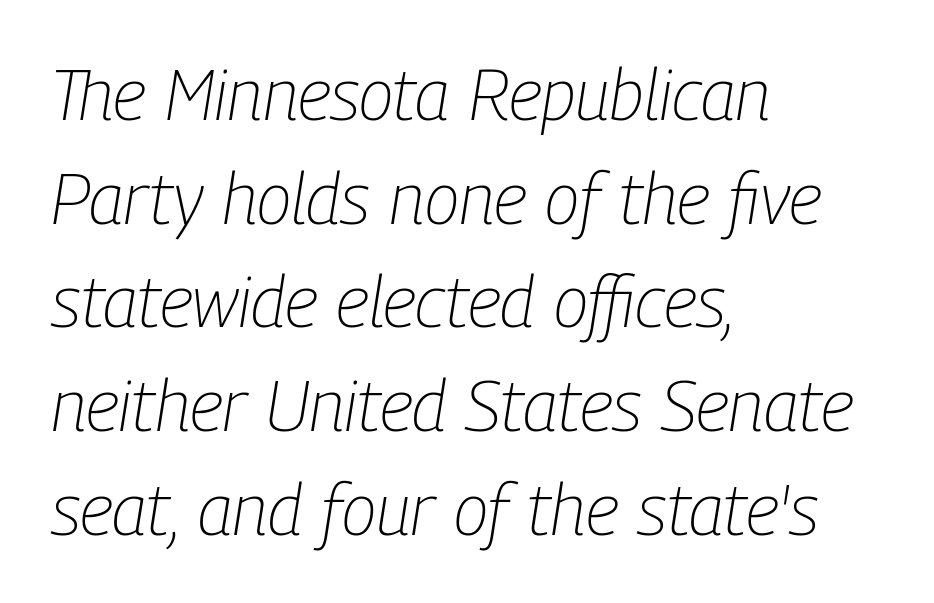
The image shows 71 px light, condensed type, italic (leaning right); set left-aligned, normal line spacing (1.46x), normal letter spacing, not underlined; low stroke contrast and a medium x-height.
